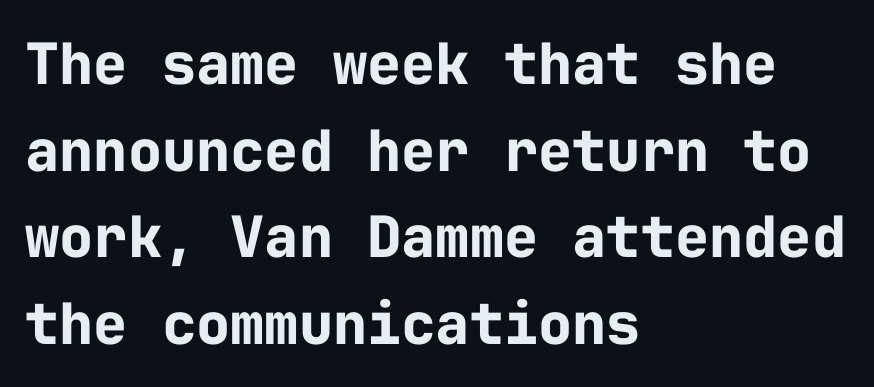
The image shows 57 px bold sans-serif type, upright, monospaced; set left-aligned, normal line spacing (1.52x), normal letter spacing, not underlined; low stroke contrast and a medium x-height.
